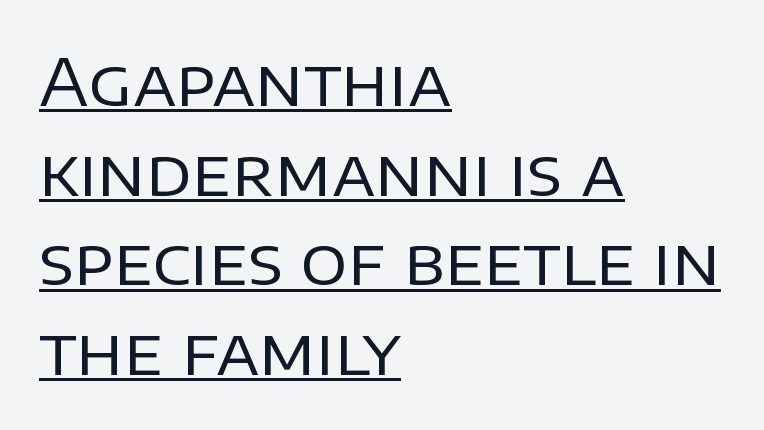
Proportional: the letters do not fall into vertical columns. No chunkiness to these letters — they're not bold. Leading matches the norm, producing a regular column. Every character sits straight up, as roman type does.
